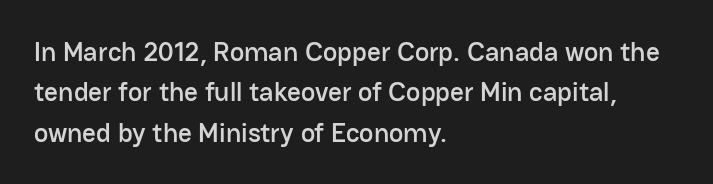
{"italic": "no", "underline": "no", "align": "left", "line_spacing": "normal", "line_spacing_ratio": 1.5, "letter_spacing": "normal", "letter_spacing_em": 0.0, "glyph_px": 27}
